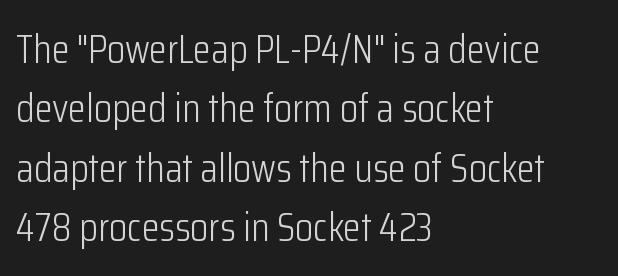
The image shows 41 px light, condensed sans-serif type, upright; set left-aligned, normal line spacing (1.45x), normal letter spacing, not underlined; low stroke contrast and a medium x-height.
